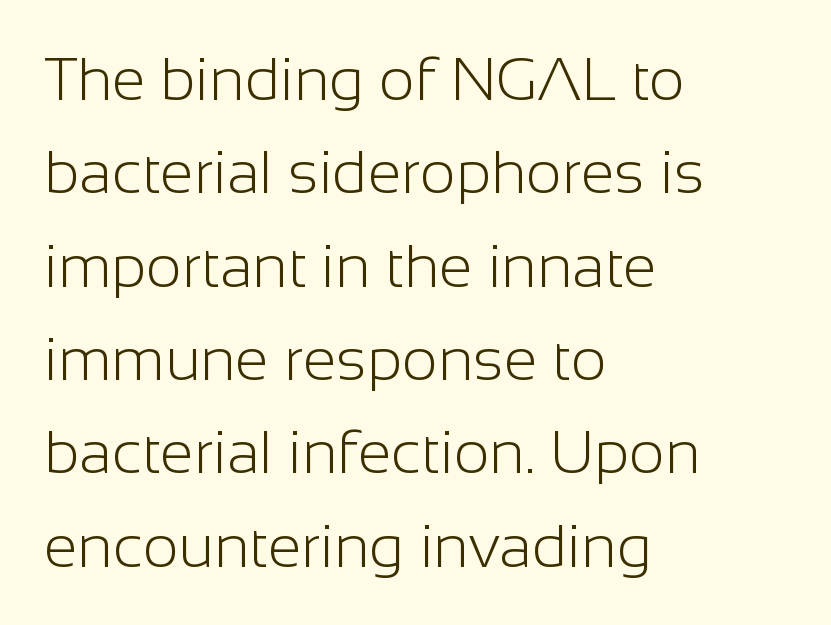
The face used here is proportionally spaced, like ordinary book or web type. The glyphs in this specimen are sans serif. Summary of weight: not heavy and not bold. Every row of glyphs begins at an identical x-position on the left. Leading: standard.
